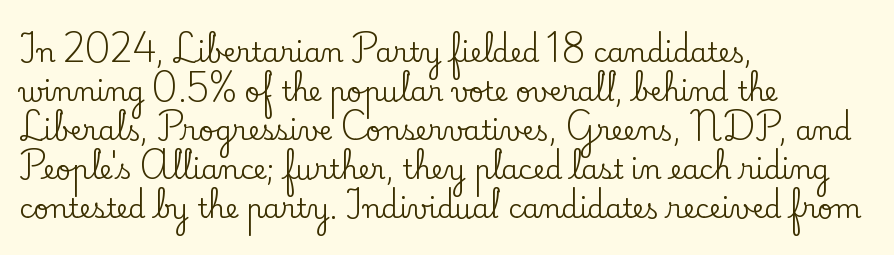
This block has exactly the height ordinary leading produces. The specimen reads as upright at a glance. Letters rest on an invisible, unmarked baseline. Compared with typical body copy, the letter spacing here is the same.
